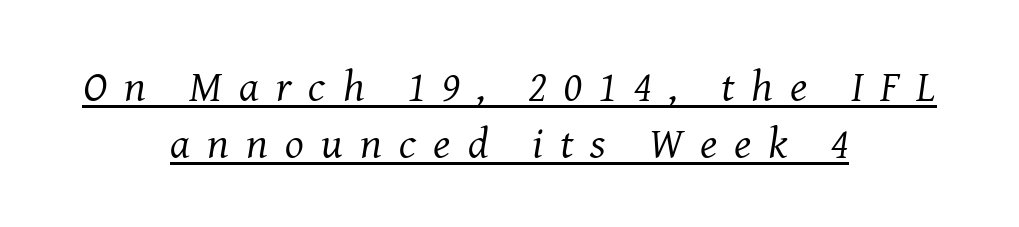
The image shows 44 px regular-weight serif type, italic (leaning right); set centered, normal line spacing (1.29x), unusually wide letter spacing (+0.39 em), underlined; medium stroke contrast and a medium x-height.
